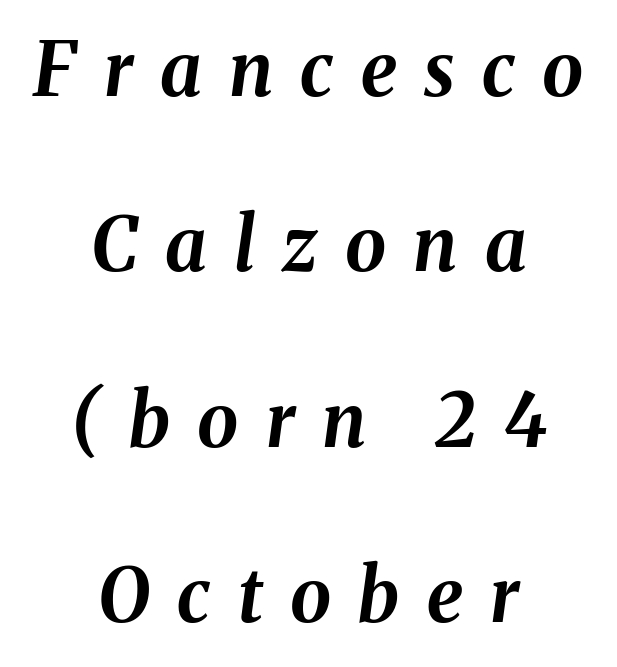
The image shows 74 px bold type, italic (leaning right); set centered, loose line spacing (2.37x), unusually wide letter spacing (+0.37 em), not underlined; medium stroke contrast and a medium x-height.
